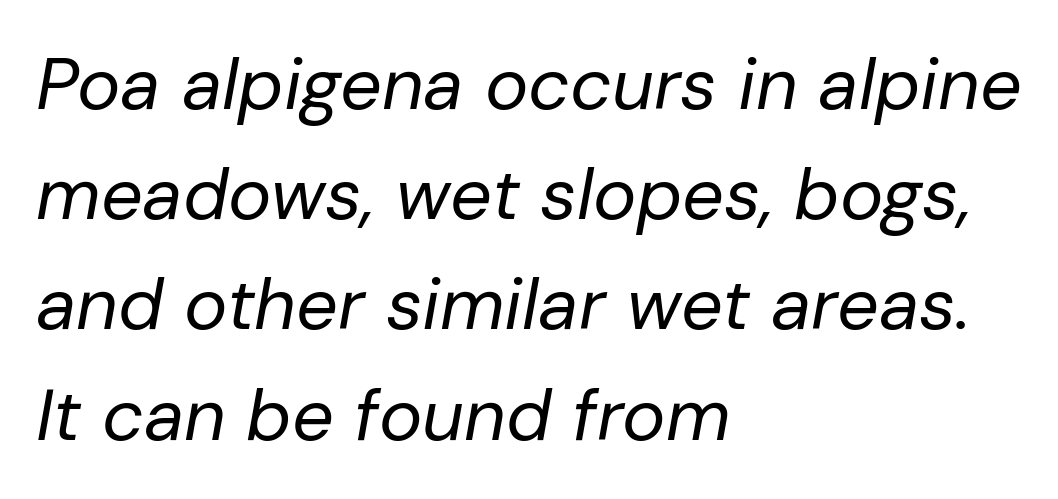
{"italic": "yes", "lean": "right", "slant_degrees": 10, "bold": "no", "weight": "regular", "width": "normal", "stroke_contrast": "low", "x_height": "medium", "monospaced": "no", "underline": "no", "align": "left", "line_spacing": "normal", "line_spacing_ratio": 1.51, "letter_spacing": "normal", "letter_spacing_em": 0.0, "glyph_px": 73}
